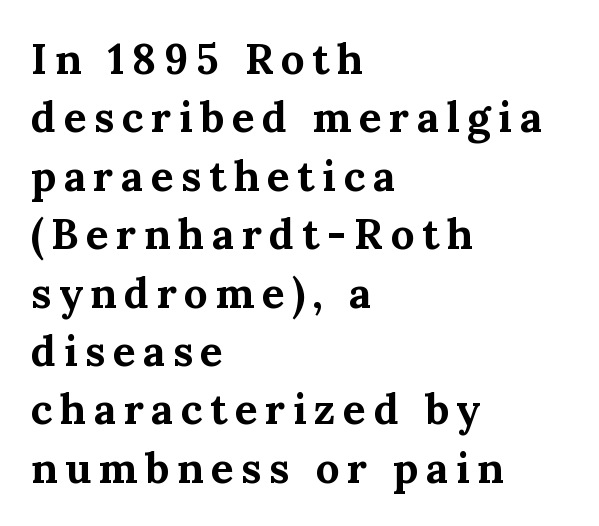
Plain, unruled lines of type. Does the weight exceed regular? Yes, all the way to bold. This rendering employs a face with finishing strokes, i.e., a serif. These lines sit exactly where default settings would place them. In CSS terms this would be text-align: left.
